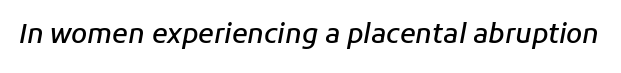
{"italic": "yes", "lean": "right", "slant_degrees": 11, "bold": "semi", "underline": "no", "letter_spacing": "normal", "letter_spacing_em": 0.0, "glyph_px": 26}
